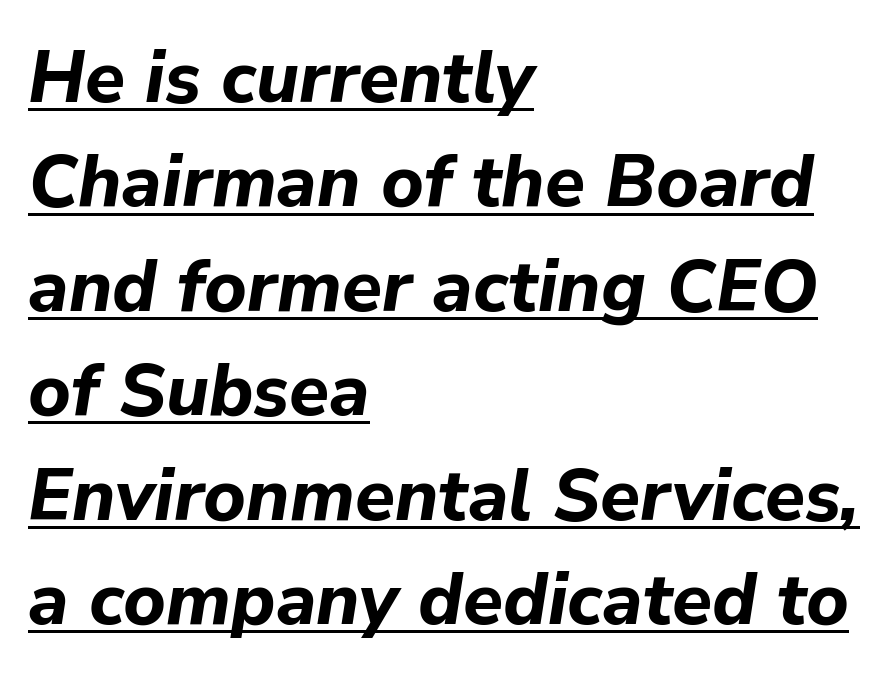
{"italic": "yes", "lean": "right", "slant_degrees": 9, "bold": "yes", "weight": "bold", "width": "normal", "stroke_contrast": "low", "x_height": "medium", "monospaced": "no", "underline": "yes", "align": "left", "line_spacing": "normal", "line_spacing_ratio": 1.43, "letter_spacing": "normal", "letter_spacing_em": 0.0, "glyph_px": 73}
